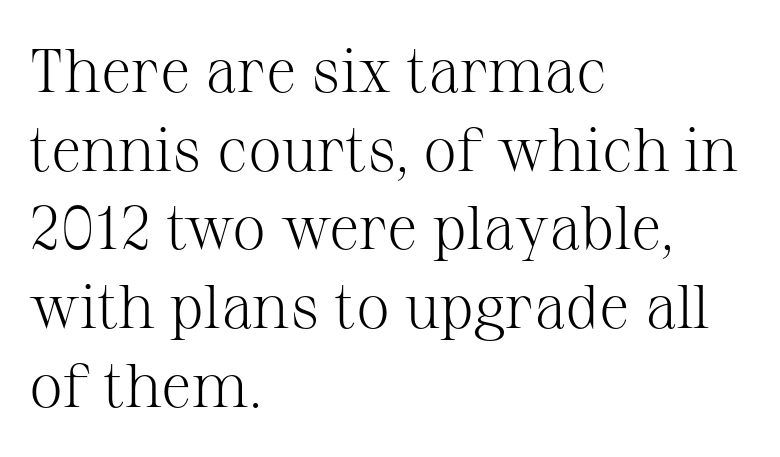
The image shows 61 px light serif type, upright; set left-aligned, normal line spacing (1.29x), normal letter spacing, not underlined; medium stroke contrast and a medium x-height.
